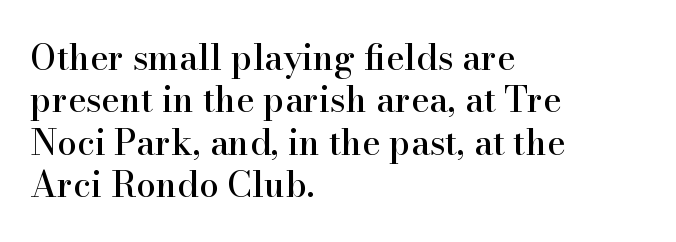
Q: Is the text italic (slanted)? A: No, it is upright.
Q: Is the typeface a serif or a sans-serif typeface? A: Serif.
Q: Is the text underlined? A: No.
Q: How is the paragraph aligned? A: Left-aligned.
Q: Is the spacing between letters normal or unusually wide? A: Normal.
Q: Width (condensed, normal, or wide)? A: Normal.
Q: Stroke contrast? A: High.
Q: x-height? A: Small.
Q: Monospaced? A: No.
